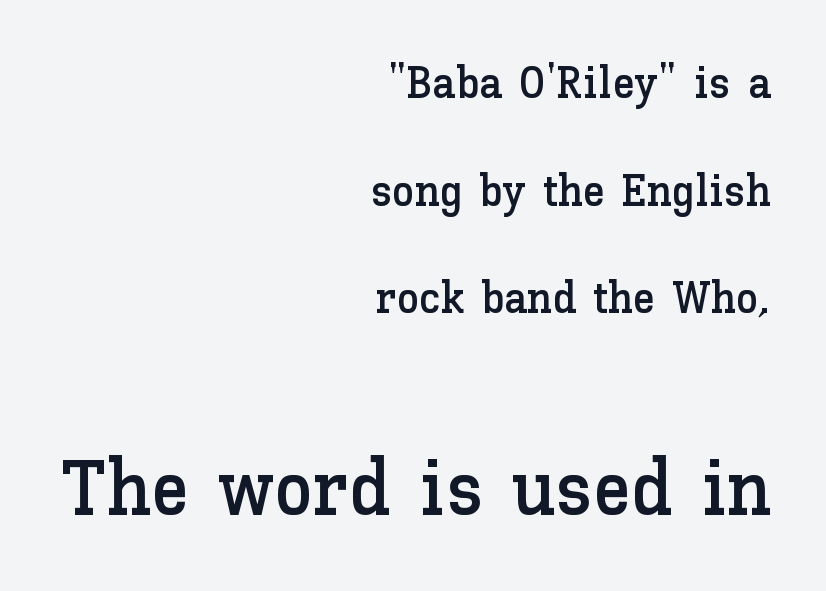
The image shows 78 px text type, upright; set right-aligned, loose line spacing (2.39x), normal letter spacing, not underlined; the second (bottom) block is 1.73x larger; low stroke contrast and a medium x-height.
